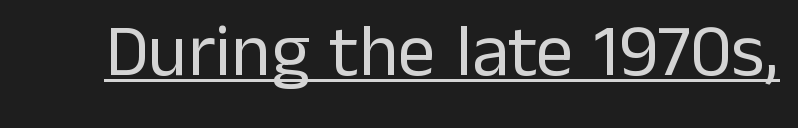
Proportional: the letters do not fall into vertical columns. This rendering leaves character spacing at its baseline value. Weight: not bold — regular or lighter. The specimen includes a rule beneath the text block's lines. Is this a sans? Yes — the strokes have no serifs.
